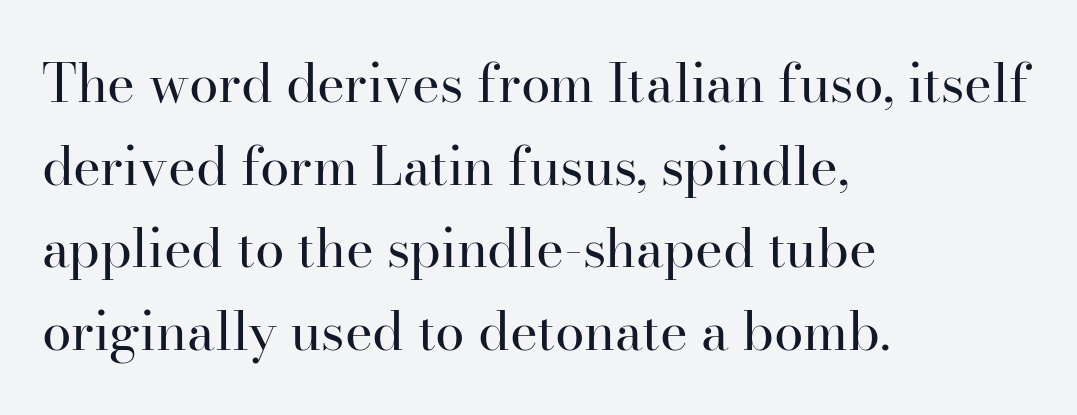
Bare-footed words on every line. The setting favours the left margin, as ordinary paragraphs usually do. Type style note: has serifs. This is roman type, the default non-slanted kind. Letter spacing: default. The face used here is proportionally spaced, like ordinary book or web type.
